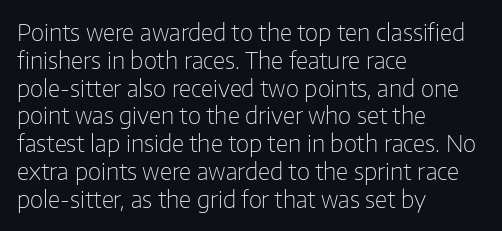
Italic: no, the glyphs are upright roman. Typeset ragged right — the left edge is the straight one. The gaps between neighbouring characters are ordinary and unremarkable. No letter is thick-stroked: the sample isn't bold. Lines of text with bare space underneath.
